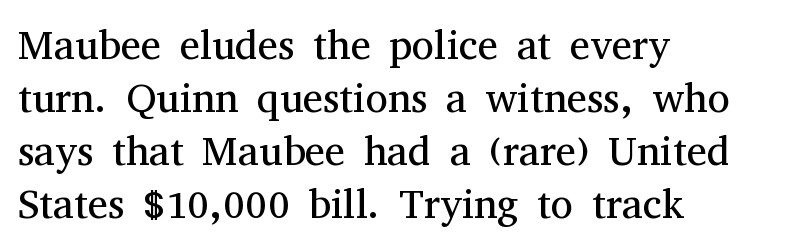
{"serif": "yes", "italic": "no", "bold": "no", "weight": "regular", "width": "normal", "stroke_contrast": "medium", "x_height": "medium", "monospaced": "no", "underline": "no", "align": "left", "line_spacing": "normal", "line_spacing_ratio": 1.29, "letter_spacing": "normal", "letter_spacing_em": 0.0, "glyph_px": 41}
